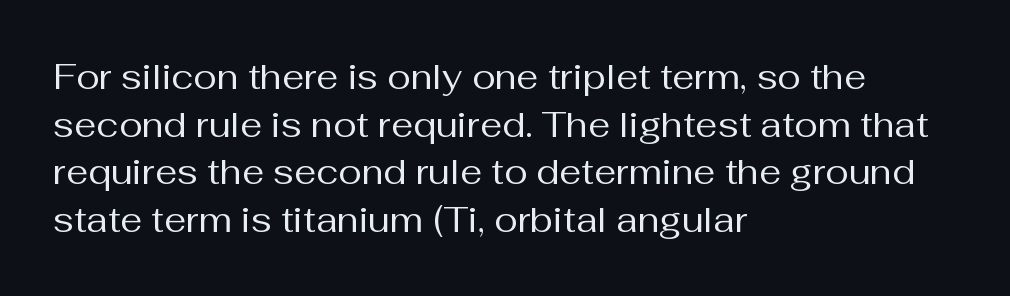
Q: Is the text bold? A: No.
Q: Is the text italic (slanted)? A: No, it is upright.
Q: Is the typeface a serif or a sans-serif typeface? A: Sans-serif.
Q: Is the text underlined? A: No.
Q: How is the paragraph aligned? A: Left-aligned.
Q: Is the spacing between letters normal or unusually wide? A: Normal.
Q: Is the spacing between lines tight, normal or loose? A: Normal.
Q: Width (condensed, normal, or wide)? A: Normal.
Q: Stroke contrast? A: Medium.
Q: x-height? A: Medium.
Q: Monospaced? A: No.
